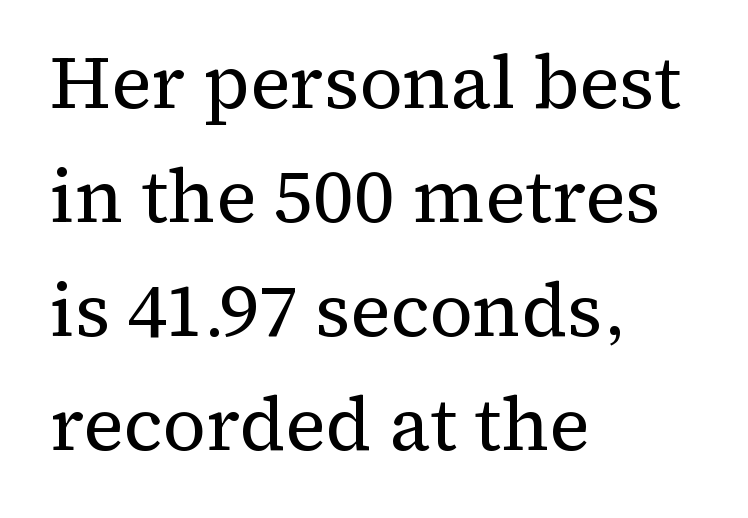
{"serif": "yes", "italic": "no", "bold": "no", "weight": "regular", "width": "normal", "stroke_contrast": "medium", "x_height": "medium", "monospaced": "no", "underline": "no", "align": "left", "line_spacing": "normal", "line_spacing_ratio": 1.52, "letter_spacing": "normal", "letter_spacing_em": 0.0, "glyph_px": 75}
